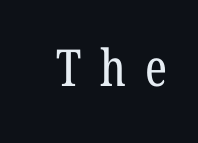
Type style note: has serifs. Only glyphs here, with clear space below each row. The letterforms stand isolated, each surrounded by extra space. Character widths vary here, with narrow letters taking less room than wide ones. Counters stay open thanks to moderate or lighter strokes.
